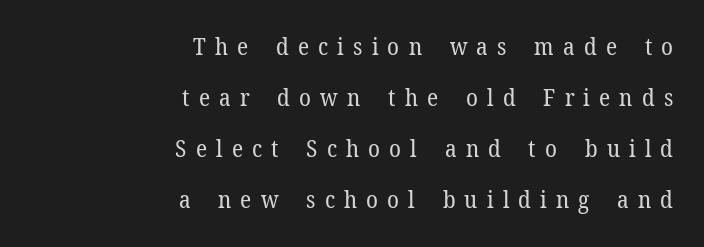
{"italic": "no", "bold": "no", "underline": "no", "align": "right", "line_spacing": "loose", "line_spacing_ratio": 2.12, "letter_spacing": "wide", "letter_spacing_em": 0.38, "glyph_px": 24}
